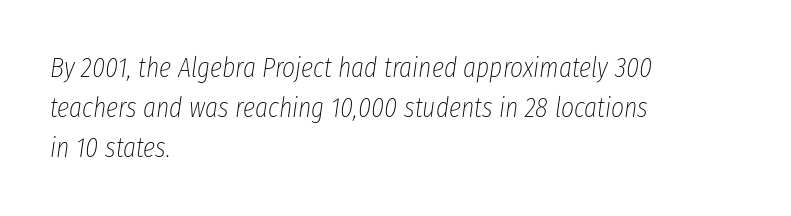
{"italic": "yes", "lean": "right", "slant_degrees": 8, "bold": "no", "weight": "thin", "width": "condensed", "stroke_contrast": "low", "x_height": "medium", "monospaced": "no", "underline": "no", "align": "left", "line_spacing": "normal", "line_spacing_ratio": 1.43, "letter_spacing": "normal", "letter_spacing_em": 0.0, "glyph_px": 28}
